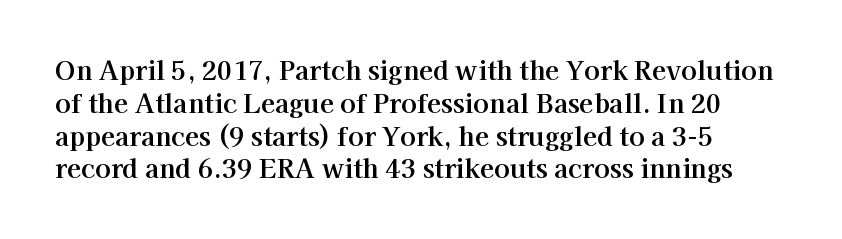
The image shows 26 px text type, upright; set left-aligned, normal line spacing (1.26x), normal letter spacing, not underlined.
